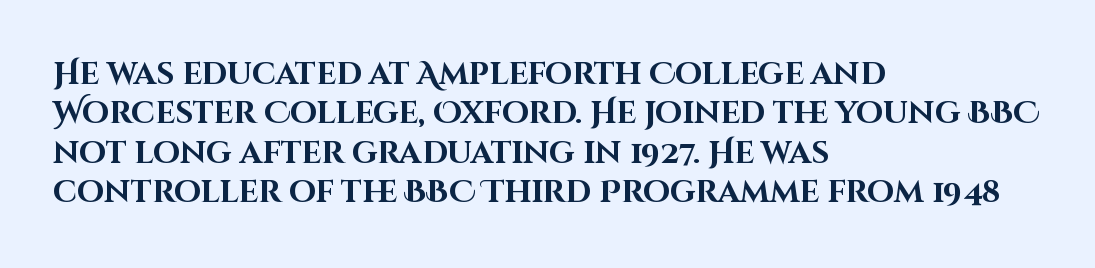
{"serif": "no", "italic": "no", "bold": "yes", "weight": "bold", "width": "normal", "stroke_contrast": "high", "x_height": "large", "monospaced": "no", "underline": "no", "align": "left", "line_spacing": "normal", "line_spacing_ratio": 1.27, "letter_spacing": "normal", "letter_spacing_em": 0.0, "glyph_px": 31}
